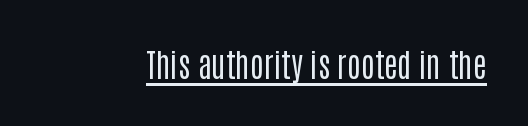
The letters look calm and open, with moderate or lighter stems. No italicization has been applied; the sample stays upright. Serif or sans? Sans — the stroke terminals are bare. Here the designer chose a conventional face with non-uniform glyph widths. Students, note that the glyphs here touch the page at normal intervals. A typographer would call this underscored text.
